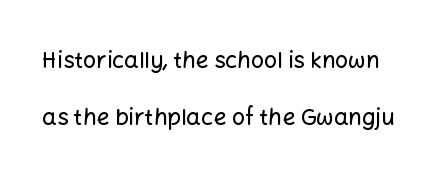
The image shows 23 px text type, upright; set loose line spacing (2.46x), normal letter spacing, not underlined.
